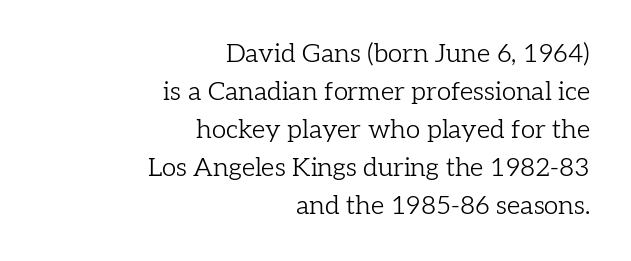
The image shows 26 px text type, upright; set right-aligned, normal line spacing (1.46x), normal letter spacing, not underlined.
